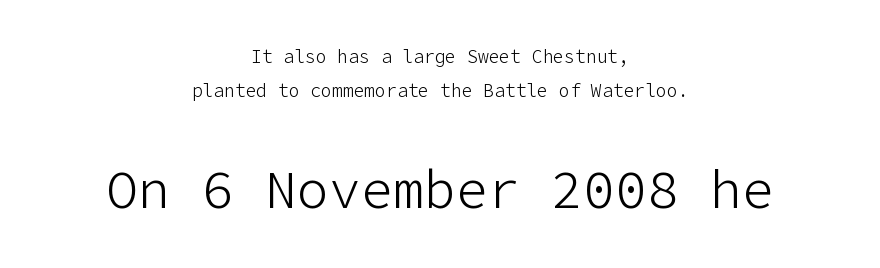
{"serif": "no", "italic": "no", "bold": "no", "weight": "light", "width": "normal", "stroke_contrast": "low", "x_height": "medium", "underline": "no", "align": "center", "line_spacing_ratio": 1.87, "letter_spacing": "normal", "letter_spacing_em": 0.0, "larger_block": "second", "size_ratio": 2.94, "glyph_px": 53}
